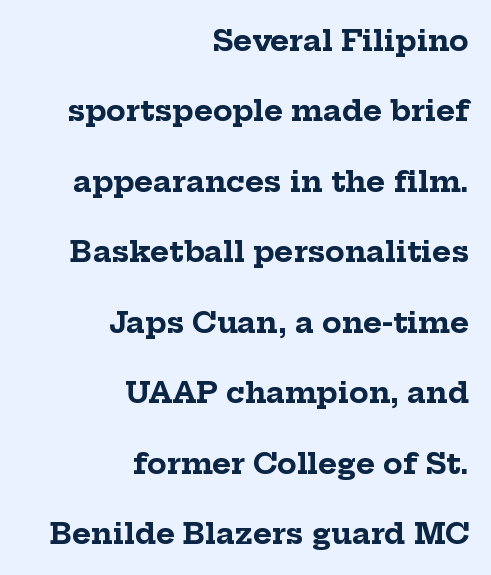
The image shows 29 px bold serif type, upright; set right-aligned, loose line spacing (2.43x), normal letter spacing, not underlined; low stroke contrast and a medium x-height.
